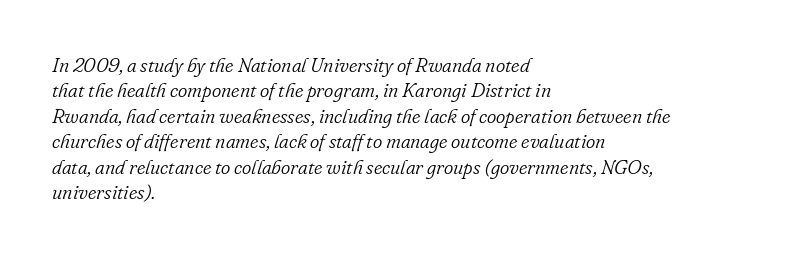
Q: Is the text bold? A: No.
Q: Is the text italic (slanted)? A: Yes, it leans right by about 16 degrees.
Q: Is the text underlined? A: No.
Q: How is the paragraph aligned? A: Left-aligned.
Q: Is the spacing between letters normal or unusually wide? A: Normal.
Q: Is the spacing between lines tight, normal or loose? A: Normal.
